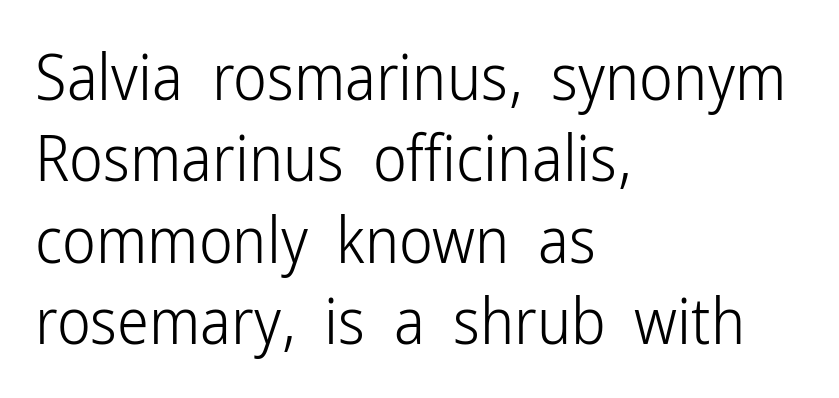
A typesetter would mark this as roman, not italic. Regarding leading, the lines here are spaced in the standard way. The space directly below the letters is spotless. The face used here is proportionally spaced, like ordinary book or web type. The typesetting does not lean heavy: it is not bold. Alignment: flush left.
